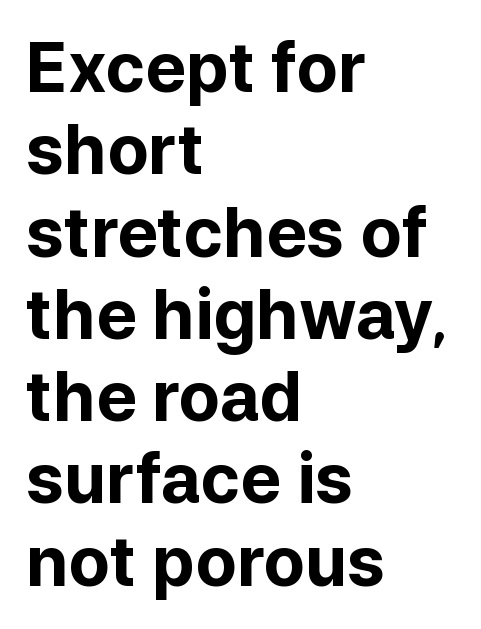
Q: Is the text bold? A: Yes.
Q: Is the text italic (slanted)? A: No, it is upright.
Q: Is the typeface a serif or a sans-serif typeface? A: Sans-serif.
Q: Is the text underlined? A: No.
Q: How is the paragraph aligned? A: Left-aligned.
Q: Is the spacing between letters normal or unusually wide? A: Normal.
Q: Width (condensed, normal, or wide)? A: Normal.
Q: Stroke contrast? A: Low.
Q: x-height? A: Medium.
Q: Monospaced? A: No.
